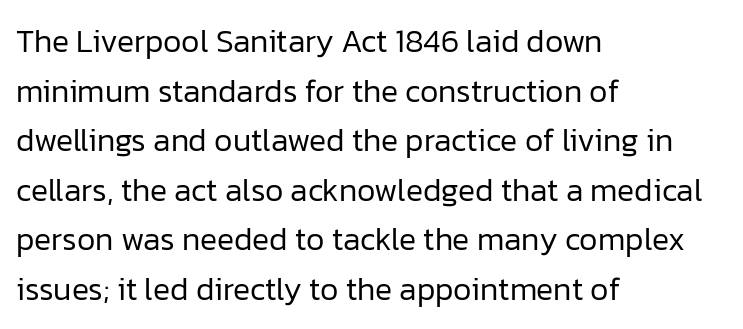
Rendered with straight, roman letterforms. The letterforms sit shoulder to shoulder at normal distance. One glance says typical: line gaps are just what's usual. Casual observation: everything's shoved over to the left. The font family rendered here belongs to the sans-serif group.
